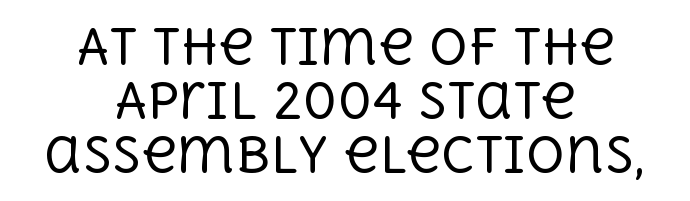
The image shows 48 px regular-weight serif type, upright; set centered, tight line spacing (1.12x), normal letter spacing, not underlined; a large x-height.
